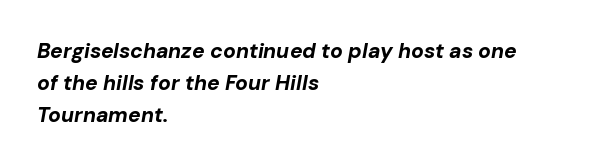
{"italic": "yes", "lean": "right", "slant_degrees": 10, "bold": "yes", "underline": "no", "align": "left", "line_spacing": "normal", "line_spacing_ratio": 1.52, "letter_spacing": "normal", "letter_spacing_em": 0.0, "glyph_px": 21}
